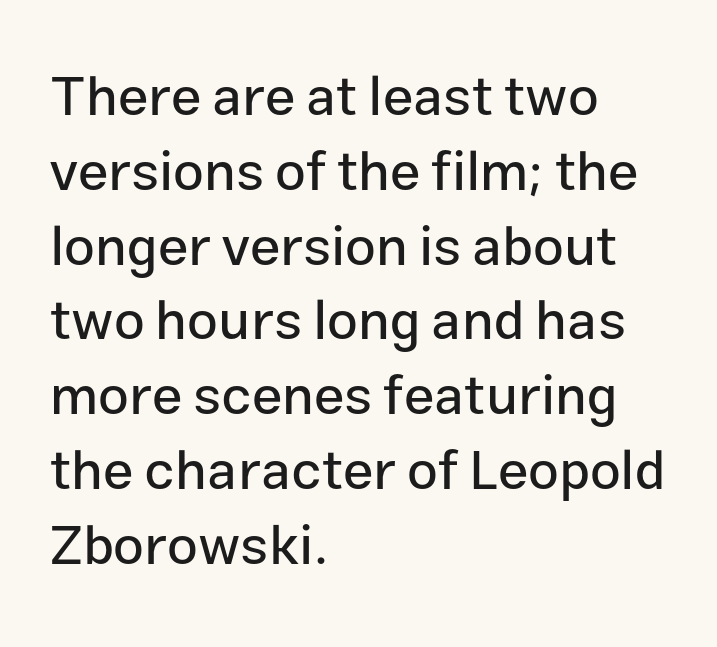
This block has exactly the height ordinary leading produces. Note: no serifs on the glyphs. All the whitespace from short lines collects on the right. Compared with typical body copy, the letter spacing here is the same. Is there any slant? The stems are plumb. Is this a fixed-width face? No — the glyphs have proportional, varying widths.
